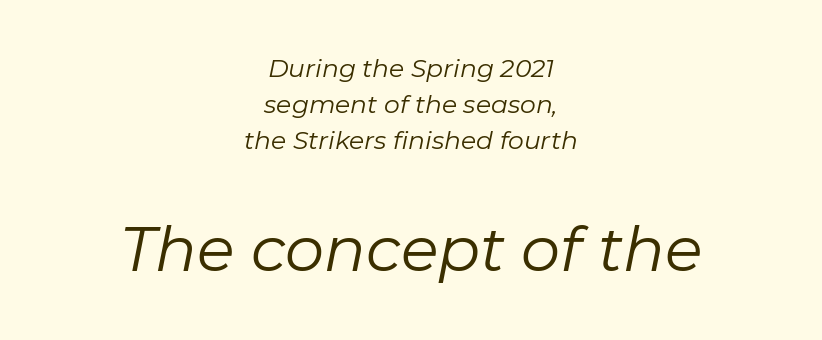
Honestly, there is no underline to notice here at all. Caption: upper text group reduced, lower text group enlarged. Notice how the stems are inclined rather than vertical — that's the hallmark of italics. Horizontally, the lines are justified to the midpoint only.
